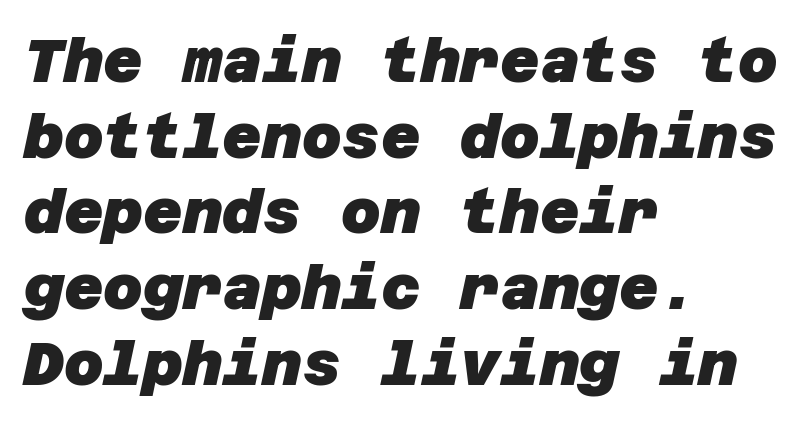
The image shows 61 px heavy sans-serif type; set left-aligned, line spacing 1.24x, normal letter spacing, not underlined; low stroke contrast and a large x-height.
